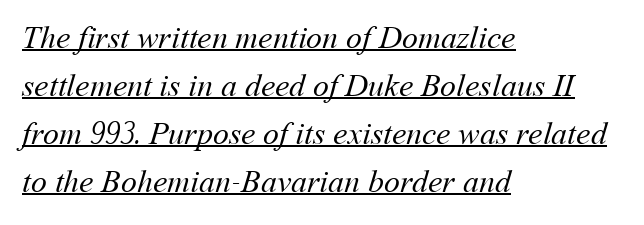
{"bold": "no", "weight": "regular", "width": "normal", "stroke_contrast": "medium", "x_height": "medium", "monospaced": "no", "underline": "yes", "align": "left", "line_spacing": "normal", "line_spacing_ratio": 1.5, "letter_spacing": "normal", "letter_spacing_em": 0.0, "glyph_px": 32}
